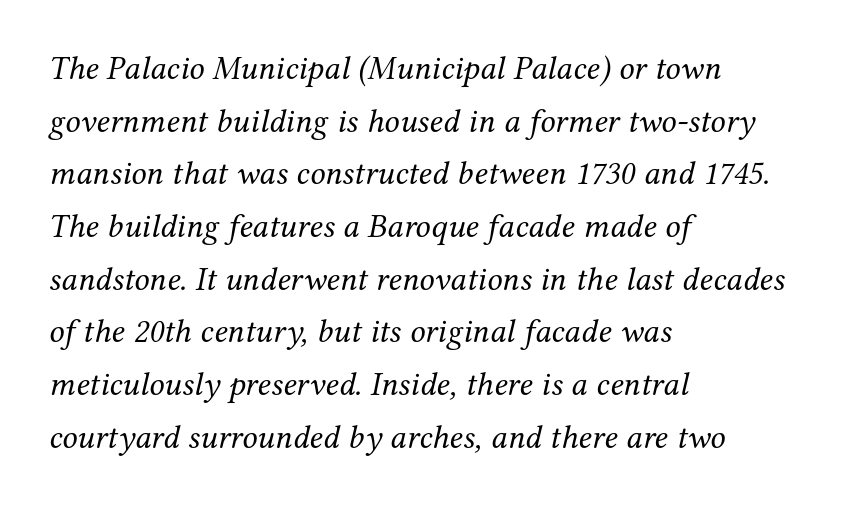
The image shows 34 px regular-weight serif type, italic (leaning right); set left-aligned, normal line spacing (1.55x), normal letter spacing, not underlined; medium stroke contrast and a medium x-height.
